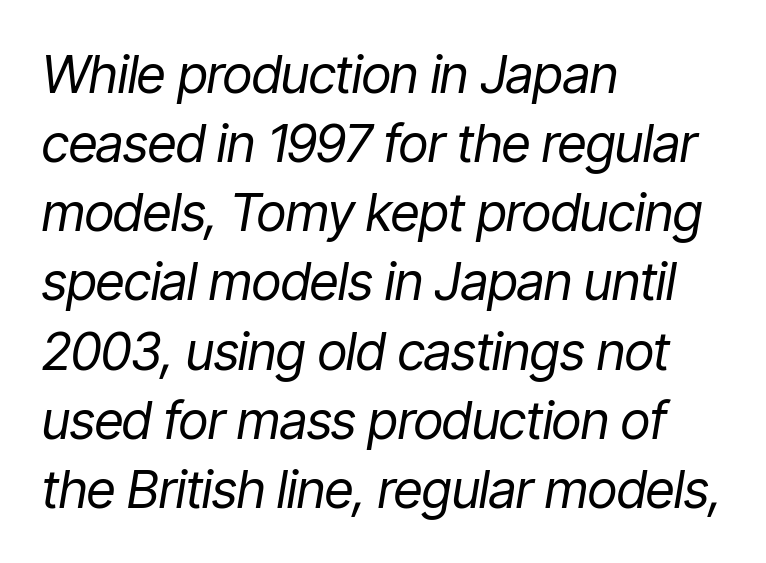
Q: Is the text bold? A: No.
Q: Is the text italic (slanted)? A: Yes, it leans right by about 9 degrees.
Q: Is the text underlined? A: No.
Q: How is the paragraph aligned? A: Left-aligned.
Q: Is the spacing between letters normal or unusually wide? A: Normal.
Q: Is the spacing between lines tight, normal or loose? A: Normal.
Q: Width (condensed, normal, or wide)? A: Condensed.
Q: Stroke contrast? A: Low.
Q: x-height? A: Medium.
Q: Monospaced? A: No.
